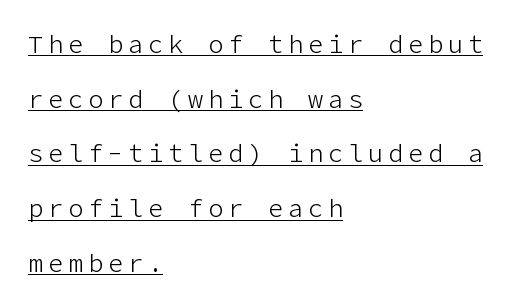
The image shows 25 px text type, upright; set left-aligned, loose line spacing (2.19x), unusually wide letter spacing (+0.2 em), underlined.
